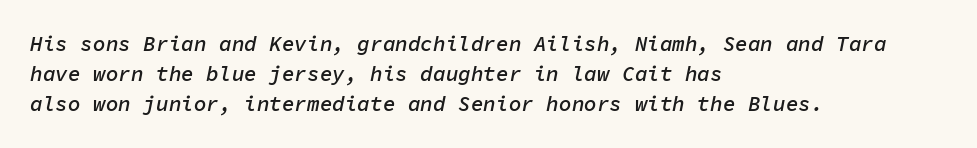
Q: Is the text bold? A: Semi-bold.
Q: Is the text italic (slanted)? A: Yes, it leans right by about 11 degrees.
Q: Is the text underlined? A: No.
Q: How is the paragraph aligned? A: Left-aligned.
Q: Is the spacing between letters normal or unusually wide? A: Normal.
Q: Is the spacing between lines tight, normal or loose? A: Normal.
